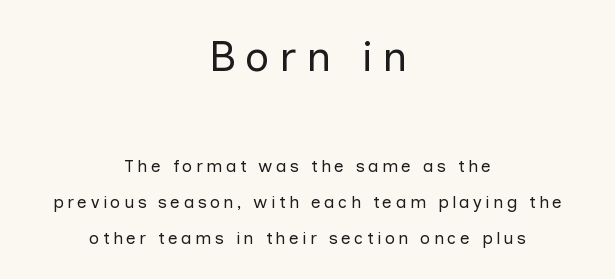
The image shows 43 px regular-weight sans-serif type, upright; set centered, loose line spacing (2.11x), unusually wide letter spacing (+0.21 em), not underlined; the first (top) block is 2.53x larger; low stroke contrast and a medium x-height.
